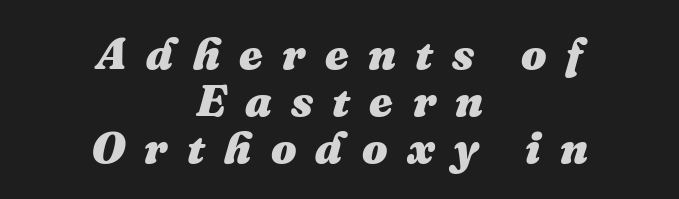
Does the leading feel generous? Not at all — it's pinched. The specimen reads as italic at a glance. These lines have a slow, spaced-out rhythm from letter to letter. Stroke thickness is high; the sample reads as a true bold. Proportional: the letters do not fall into vertical columns. A centered setting, common on invitations and titles, is used for this passage.
